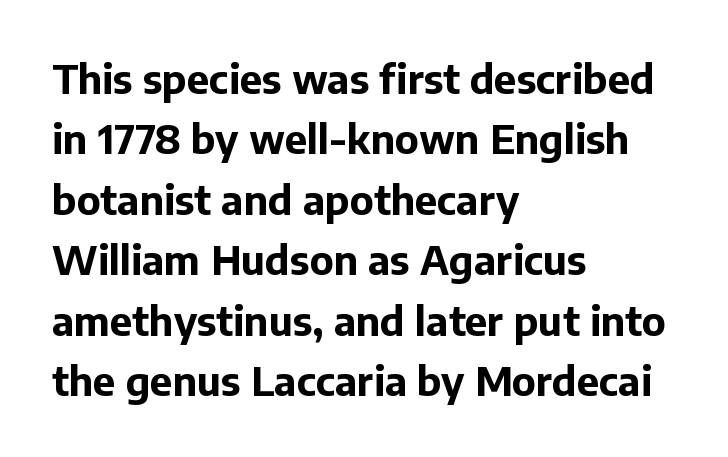
Q: Is the text bold? A: Yes.
Q: Is the text italic (slanted)? A: No, it is upright.
Q: Is the typeface a serif or a sans-serif typeface? A: Sans-serif.
Q: Is the text underlined? A: No.
Q: How is the paragraph aligned? A: Left-aligned.
Q: Is the spacing between letters normal or unusually wide? A: Normal.
Q: Is the spacing between lines tight, normal or loose? A: Normal.
Q: Width (condensed, normal, or wide)? A: Normal.
Q: Stroke contrast? A: Low.
Q: x-height? A: Medium.
Q: Monospaced? A: No.
